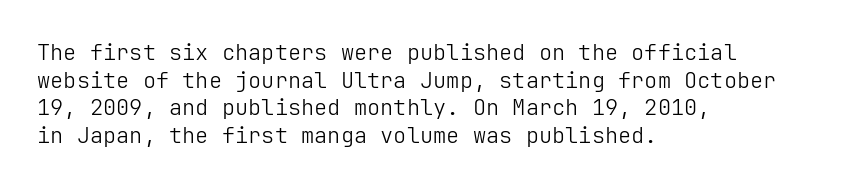
Q: Is the text bold? A: No.
Q: Is the text italic (slanted)? A: No, it is upright.
Q: Is the text underlined? A: No.
Q: How is the paragraph aligned? A: Left-aligned.
Q: Is the spacing between letters normal or unusually wide? A: Normal.
Q: Is the spacing between lines tight, normal or loose? A: Normal.
